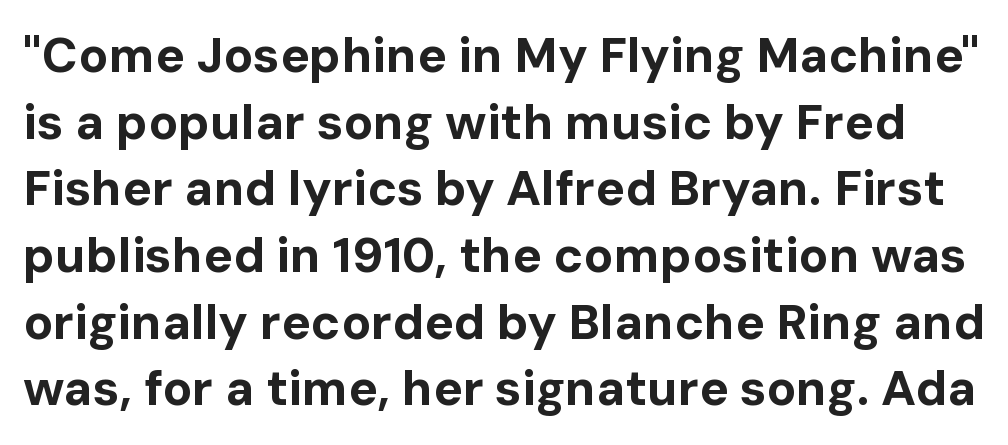
Q: Is the text bold? A: Yes.
Q: Is the text italic (slanted)? A: No, it is upright.
Q: Is the typeface a serif or a sans-serif typeface? A: Sans-serif.
Q: Is the text underlined? A: No.
Q: Is the spacing between letters normal or unusually wide? A: Normal.
Q: Is the spacing between lines tight, normal or loose? A: Normal.
Q: Width (condensed, normal, or wide)? A: Normal.
Q: Stroke contrast? A: Low.
Q: x-height? A: Medium.
Q: Monospaced? A: No.
